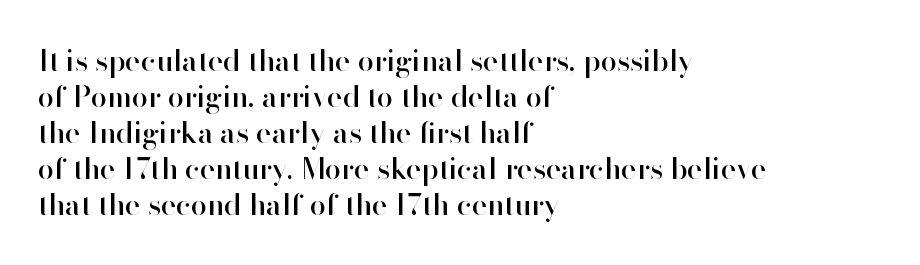
{"serif": "no", "italic": "no", "width": "normal", "stroke_contrast": "high", "x_height": "small", "monospaced": "no", "underline": "no", "align": "left", "line_spacing_ratio": 1.24, "letter_spacing": "normal", "letter_spacing_em": 0.0, "glyph_px": 29}
